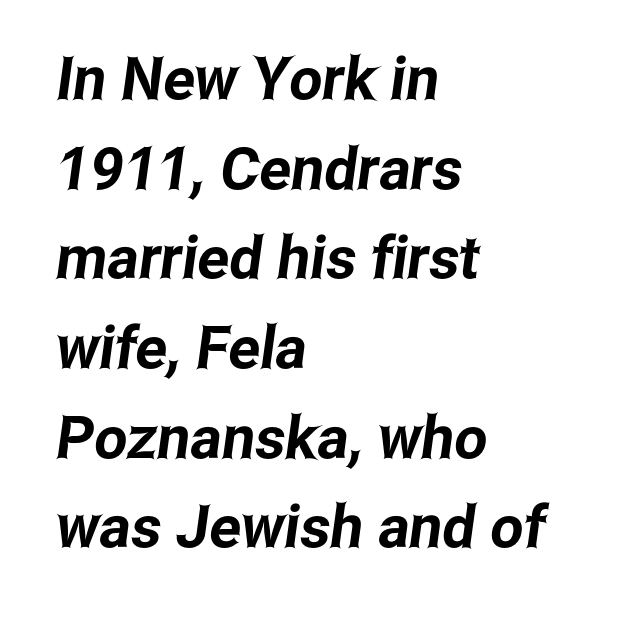
These lines are composed in type without serifs. Descenders hang freely into open space. Looks like regular typesetting: each glyph gets only the width it needs. What stands out about the letter spacing? Nothing — it is the standard amount. If you drew a ruler down the left edge, every line would touch it.
